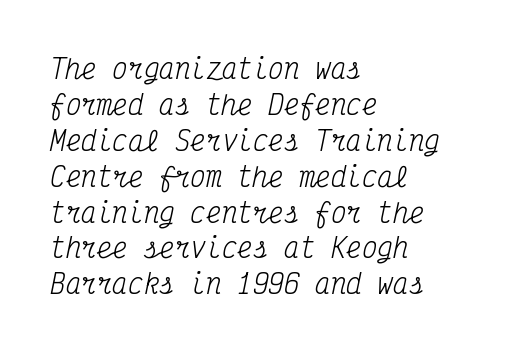
The image shows 26 px text type, italic (leaning right); set left-aligned, normal line spacing (1.38x), normal letter spacing, not underlined.
